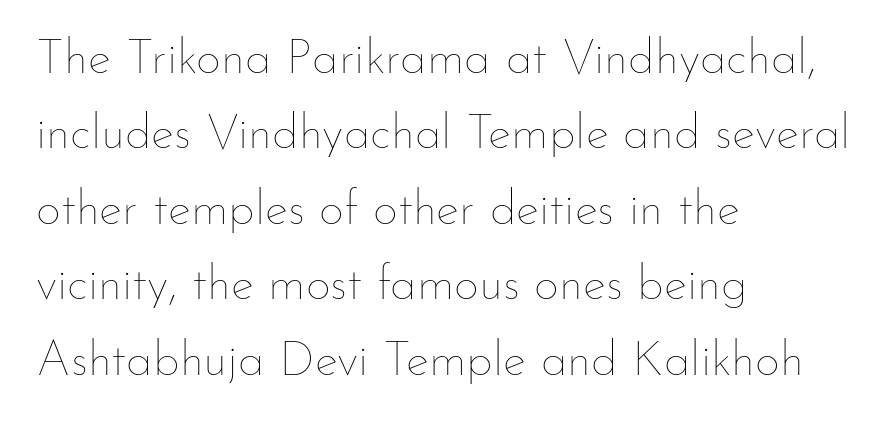
Q: Is the text bold? A: No.
Q: Is the text italic (slanted)? A: No, it is upright.
Q: Is the text underlined? A: No.
Q: How is the paragraph aligned? A: Left-aligned.
Q: Is the spacing between letters normal or unusually wide? A: Normal.
Q: Is the spacing between lines tight, normal or loose? A: Normal.
Q: Width (condensed, normal, or wide)? A: Normal.
Q: Stroke contrast? A: Low.
Q: x-height? A: Small.
Q: Monospaced? A: No.
